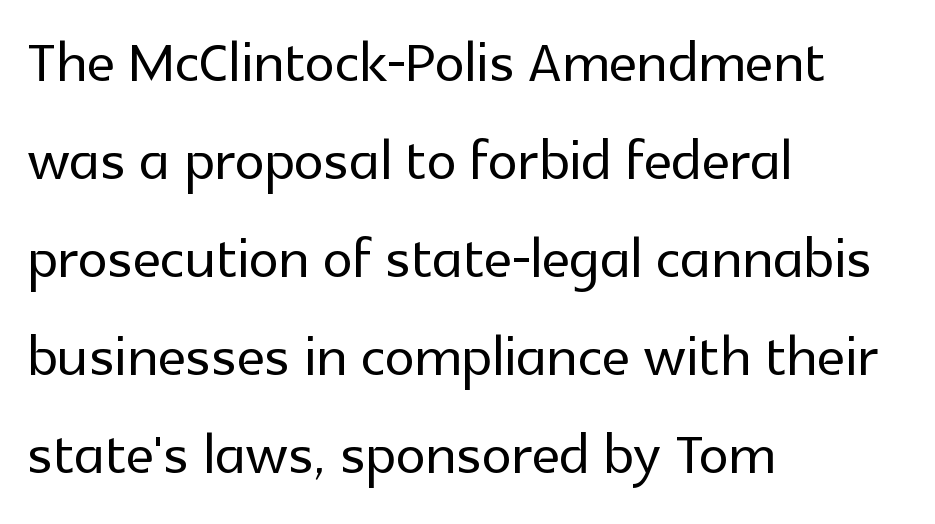
{"serif": "no", "italic": "no", "width": "normal", "x_height": "medium", "monospaced": "no", "underline": "no", "align": "left", "line_spacing": "normal", "line_spacing_ratio": 1.29, "letter_spacing": "normal", "letter_spacing_em": 0.0, "glyph_px": 76}
